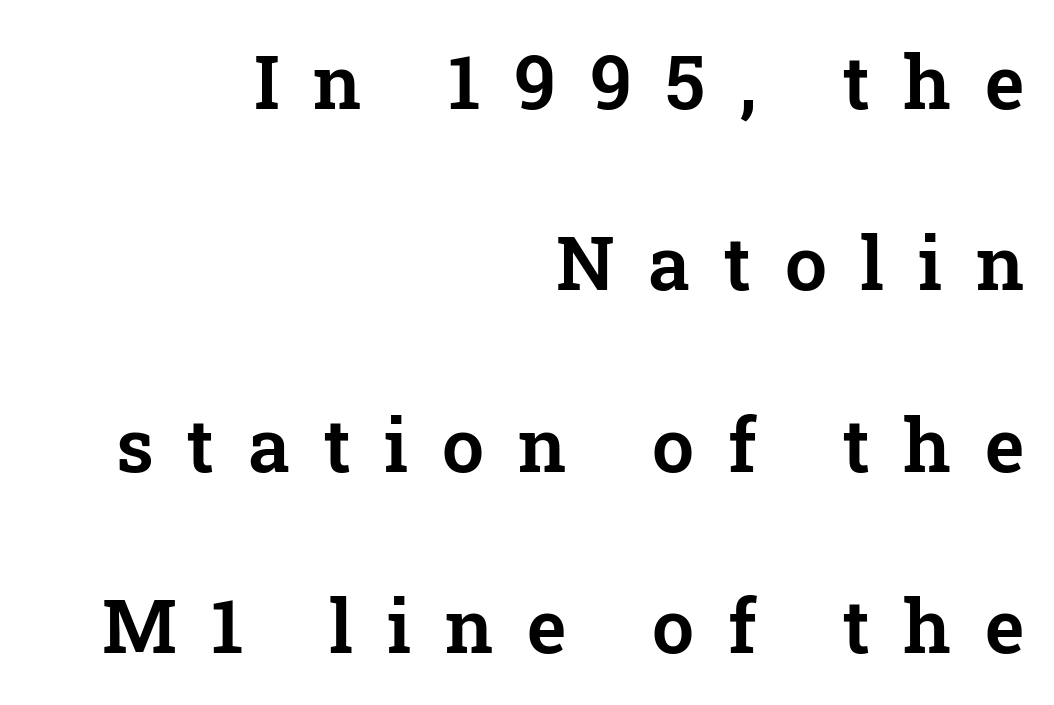
This sample uses expanded letter spacing, leaving extra air between glyphs. Looks like regular typesetting: each glyph gets only the width it needs. Posture: upright roman. Airy leading.
